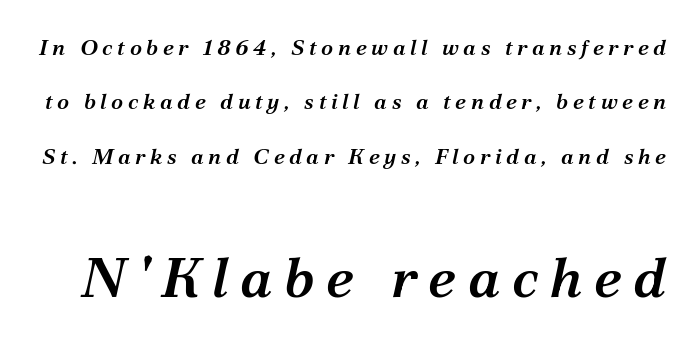
These lines stand farther apart than default settings would place them. Designer's note — italics engaged. Do the characters align in a grid? No, the font is proportional. Top chunk: small. Bottom chunk: large. Bold? Not quite — semibold, heavier than regular but stopping short.
